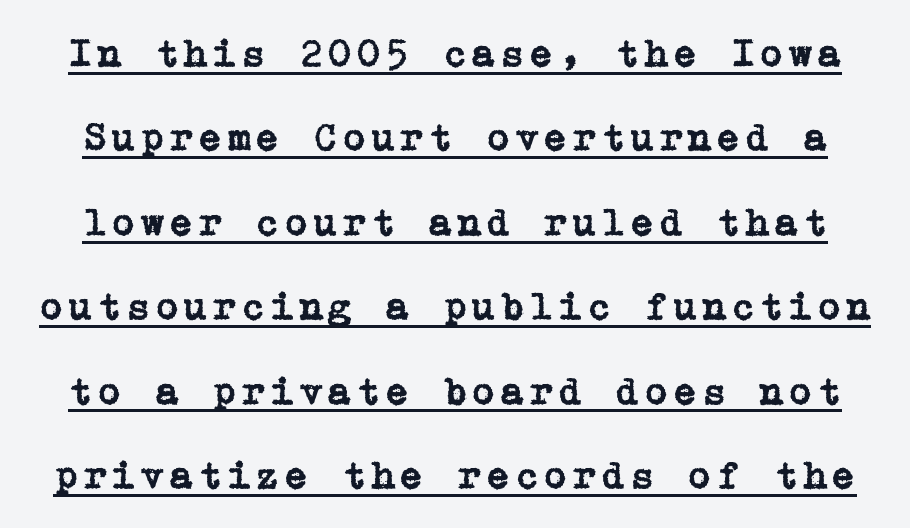
The image shows 40 px serif type, upright; set loose line spacing (2.11x), underlined; low stroke contrast and a medium x-height.
